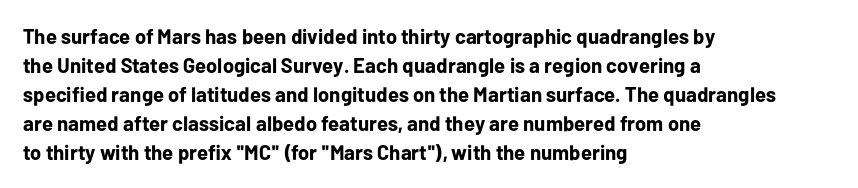
The lines are quadded left. These lines keep a tight, regular rhythm from letter to letter. The gap between lines stays unmarked. It's the straight-up-and-down kind of type. The rendering uses a moderate line-height, typical for paragraphs. Pretty heavy lettering here — definitely bold.
